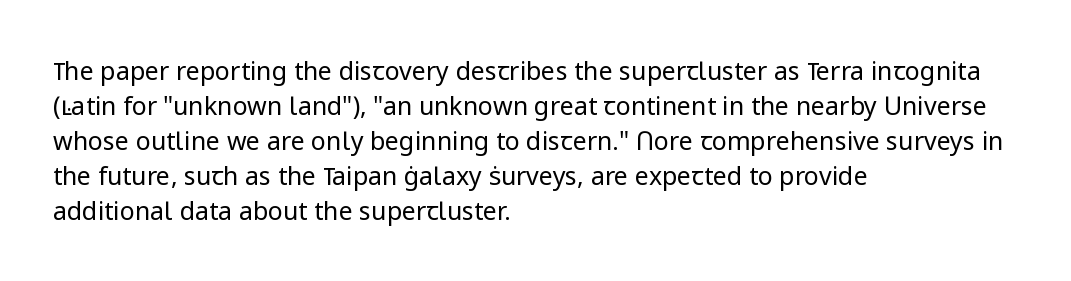
{"italic": "no", "bold": "no", "underline": "no", "align": "left", "line_spacing": "normal", "line_spacing_ratio": 1.4, "letter_spacing": "normal", "letter_spacing_em": 0.0, "glyph_px": 25}
